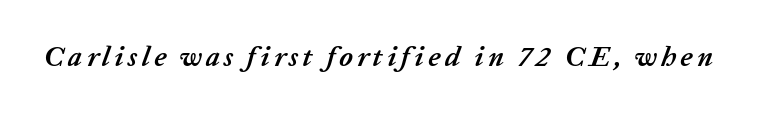
The image shows 28 px semibold type, italic (leaning right); set not underlined; low stroke contrast and a medium x-height.
